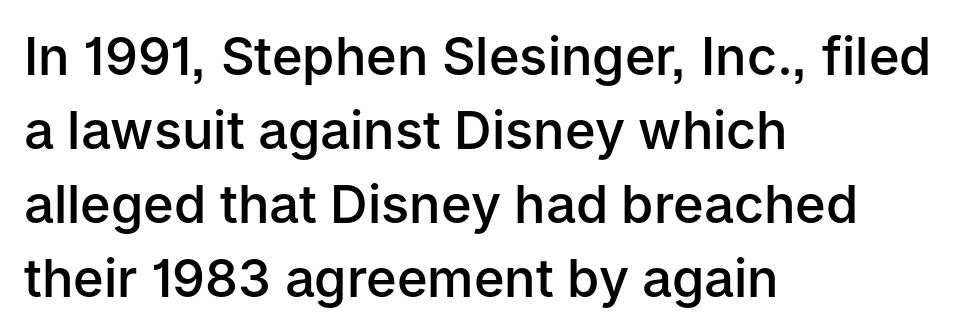
Q: Is the text bold? A: Semi-bold.
Q: Is the text italic (slanted)? A: No, it is upright.
Q: Is the typeface a serif or a sans-serif typeface? A: Sans-serif.
Q: Is the text underlined? A: No.
Q: How is the paragraph aligned? A: Left-aligned.
Q: Is the spacing between letters normal or unusually wide? A: Normal.
Q: Is the spacing between lines tight, normal or loose? A: Normal.
Q: Width (condensed, normal, or wide)? A: Normal.
Q: Stroke contrast? A: Low.
Q: x-height? A: Medium.
Q: Monospaced? A: No.
